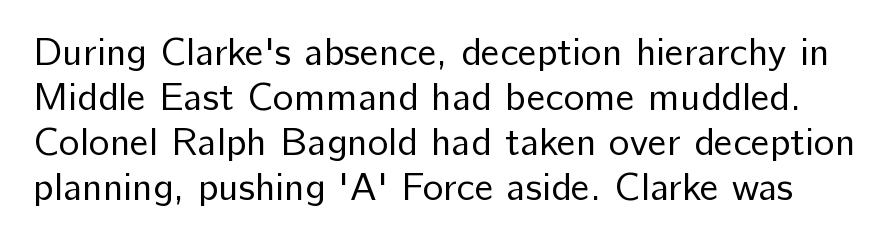
{"serif": "no", "italic": "no", "bold": "no", "weight": "regular", "width": "normal", "stroke_contrast": "low", "x_height": "medium", "monospaced": "no", "underline": "no", "line_spacing": "tight", "line_spacing_ratio": 1.15, "letter_spacing": "normal", "letter_spacing_em": 0.0, "glyph_px": 39}
